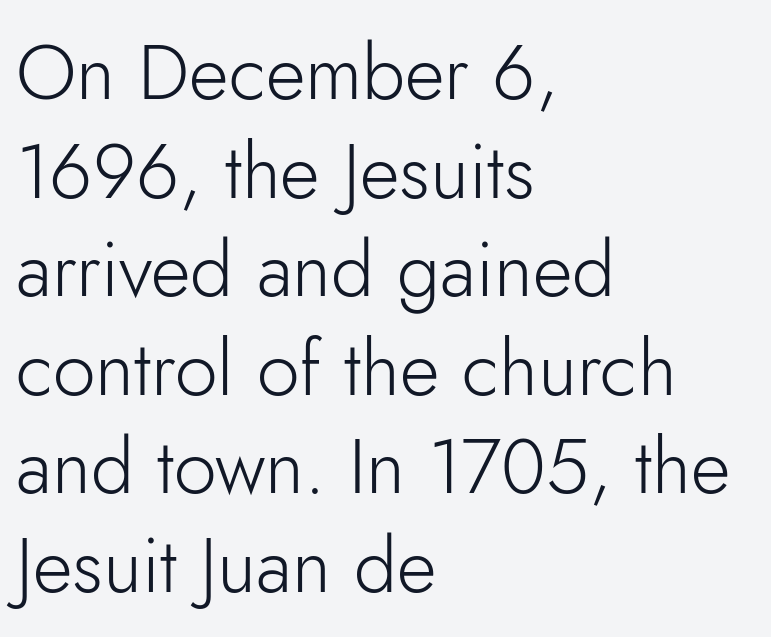
The image shows 77 px light sans-serif type, upright; set left-aligned, normal line spacing (1.28x), normal letter spacing, not underlined; low stroke contrast and a small x-height.
